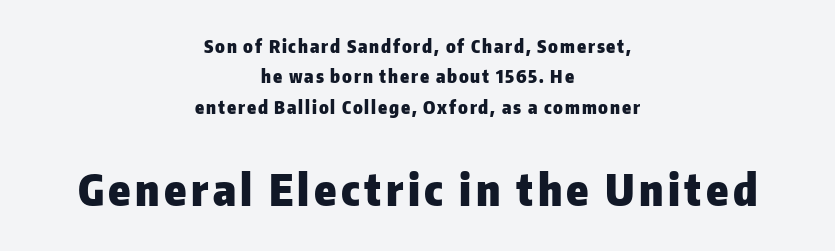
Q: Is the text bold? A: Yes.
Q: Is the text italic (slanted)? A: No, it is upright.
Q: Is the typeface a serif or a sans-serif typeface? A: Sans-serif.
Q: Is the text underlined? A: No.
Q: How is the paragraph aligned? A: Centered.
Q: Is the spacing between lines tight, normal or loose? A: Normal.
Q: Which block of text is set in a larger size, the first (top) or the second (bottom)? A: The second (bottom) one.
Q: Width (condensed, normal, or wide)? A: Normal.
Q: Stroke contrast? A: Low.
Q: x-height? A: Medium.
Q: Monospaced? A: No.
